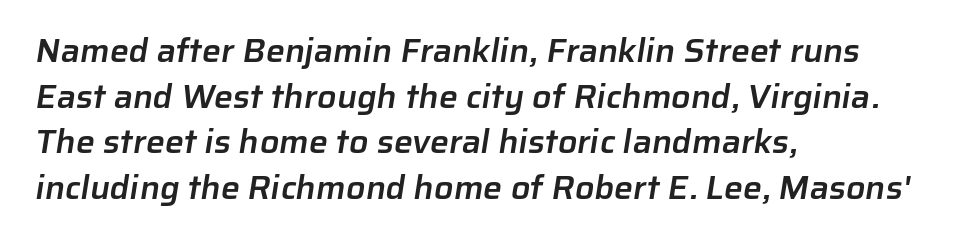
The image shows 34 px semibold sans-serif type; set left-aligned, normal line spacing (1.34x), normal letter spacing, not underlined; low stroke contrast and a medium x-height.
